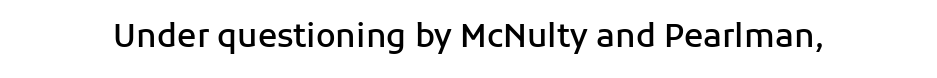
The image shows 32 px semibold sans-serif type, upright; set normal letter spacing, not underlined; low stroke contrast and a medium x-height.
